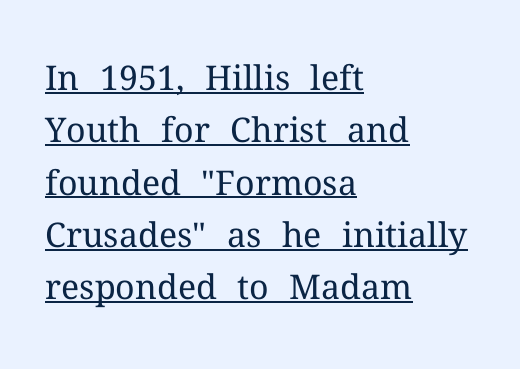
Q: Is the text bold? A: No.
Q: Is the text italic (slanted)? A: No, it is upright.
Q: Is the typeface a serif or a sans-serif typeface? A: Serif.
Q: Is the text underlined? A: Yes.
Q: How is the paragraph aligned? A: Left-aligned.
Q: Is the spacing between letters normal or unusually wide? A: Normal.
Q: Is the spacing between lines tight, normal or loose? A: Normal.
Q: Width (condensed, normal, or wide)? A: Normal.
Q: Stroke contrast? A: Medium.
Q: x-height? A: Medium.
Q: Monospaced? A: No.
